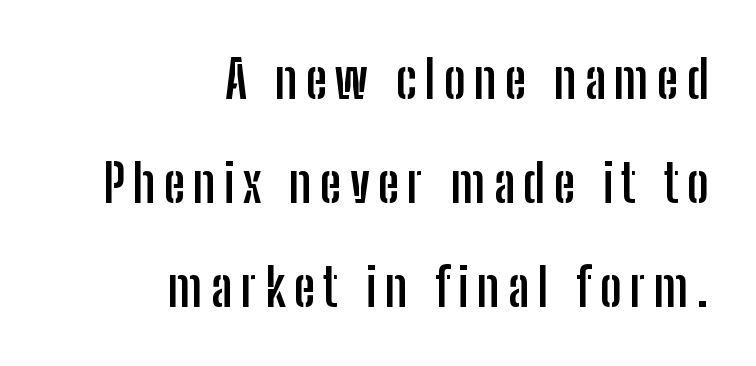
Q: Is the text bold? A: Yes.
Q: Is the text italic (slanted)? A: No, it is upright.
Q: Is the typeface a serif or a sans-serif typeface? A: Sans-serif.
Q: Is the text underlined? A: No.
Q: How is the paragraph aligned? A: Right-aligned.
Q: Is the spacing between lines tight, normal or loose? A: Loose.
Q: Width (condensed, normal, or wide)? A: Condensed.
Q: Stroke contrast? A: Low.
Q: x-height? A: Medium.
Q: Monospaced? A: No.
